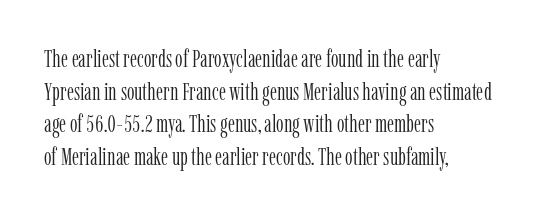
{"italic": "no", "bold": "no", "underline": "no", "align": "left", "line_spacing": "normal", "line_spacing_ratio": 1.36, "letter_spacing": "normal", "letter_spacing_em": 0.0, "glyph_px": 24}
